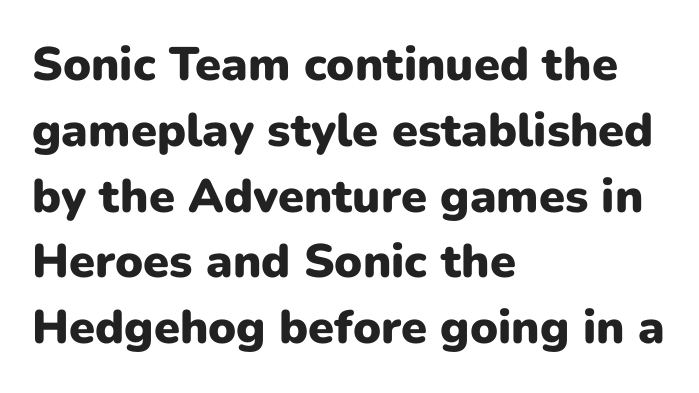
Q: Is the text bold? A: Yes.
Q: Is the text italic (slanted)? A: No, it is upright.
Q: Is the typeface a serif or a sans-serif typeface? A: Sans-serif.
Q: Is the text underlined? A: No.
Q: How is the paragraph aligned? A: Left-aligned.
Q: Is the spacing between letters normal or unusually wide? A: Normal.
Q: Is the spacing between lines tight, normal or loose? A: Normal.
Q: Width (condensed, normal, or wide)? A: Normal.
Q: Stroke contrast? A: Low.
Q: x-height? A: Medium.
Q: Monospaced? A: No.
